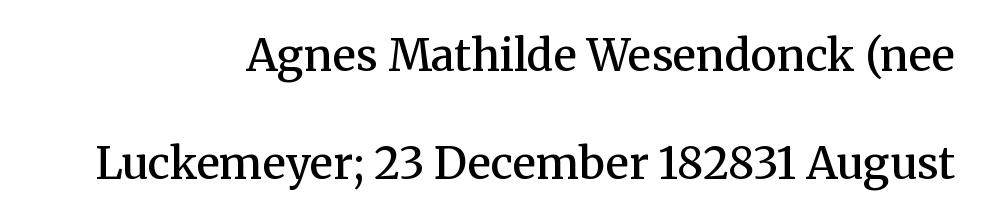
{"serif": "yes", "italic": "no", "bold": "semi", "weight": "semibold", "width": "normal", "stroke_contrast": "medium", "x_height": "medium", "monospaced": "no", "underline": "no", "align": "right", "line_spacing": "loose", "line_spacing_ratio": 2.46, "letter_spacing": "normal", "letter_spacing_em": 0.0, "glyph_px": 44}
